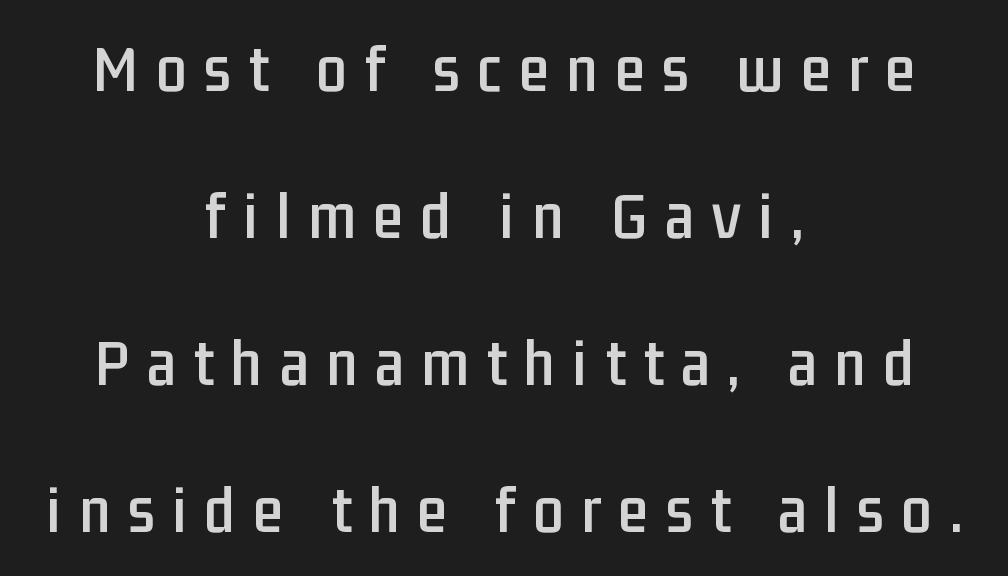
{"serif": "no", "italic": "no", "width": "condensed", "stroke_contrast": "low", "x_height": "medium", "monospaced": "no", "underline": "no", "align": "center", "line_spacing": "loose", "line_spacing_ratio": 2.16, "letter_spacing": "wide", "letter_spacing_em": 0.26, "glyph_px": 68}
